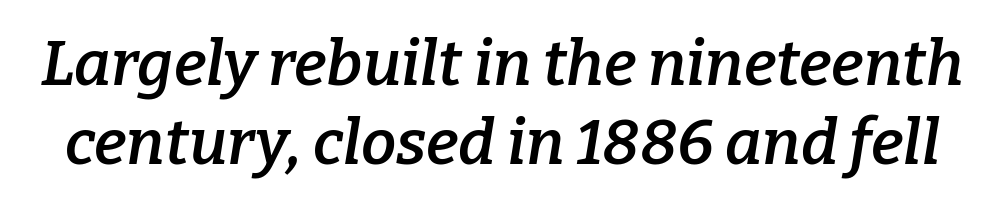
To sum up the face: it has serifs. The words here are not underlined. The passage shown is typed in a proportional face where columns would drift. There is no visible air inserted between adjacent glyphs. Students, observe: this is what conventionally led text looks like. Slant detected: the letters are inclined.
